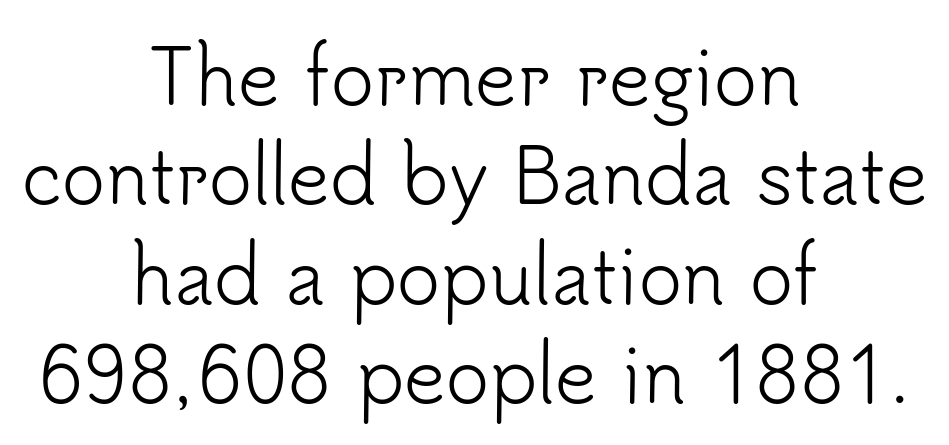
{"serif": "no", "italic": "no", "bold": "no", "weight": "light", "width": "normal", "stroke_contrast": "low", "x_height": "small", "monospaced": "no", "underline": "no", "align": "center", "line_spacing": "normal", "line_spacing_ratio": 1.36, "letter_spacing": "normal", "letter_spacing_em": 0.0, "glyph_px": 73}
